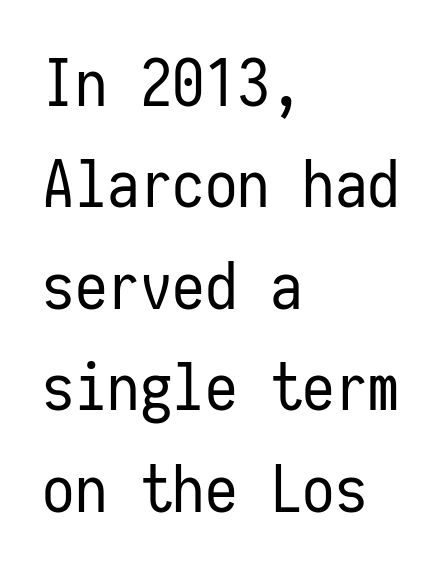
The designer left line spacing at the default. This sample uses a sans-serif face. The passage shown is not bold in any degree. The lettering stays uniformly vertical, giving the passage a roman look.
